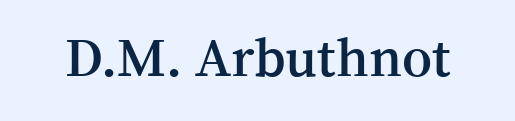
{"serif": "yes", "italic": "no", "bold": "semi", "weight": "semibold", "width": "normal", "stroke_contrast": "medium", "x_height": "medium", "monospaced": "no", "underline": "no", "letter_spacing": "normal", "letter_spacing_em": 0.0, "glyph_px": 54}
